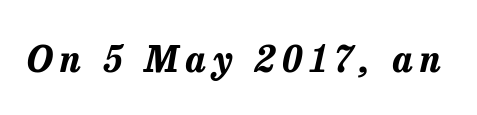
The image shows 36 px bold type, italic (leaning right); set not underlined; low stroke contrast and a medium x-height.
